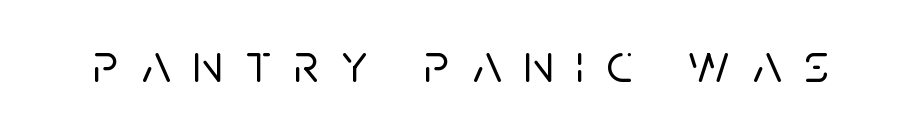
Q: Is the text italic (slanted)? A: No, it is upright.
Q: Is the typeface a serif or a sans-serif typeface? A: Sans-serif.
Q: Is the text underlined? A: No.
Q: Is the spacing between letters normal or unusually wide? A: Unusually wide.
Q: Width (condensed, normal, or wide)? A: Normal.
Q: Stroke contrast? A: Low.
Q: x-height? A: Large.
Q: Monospaced? A: No.
